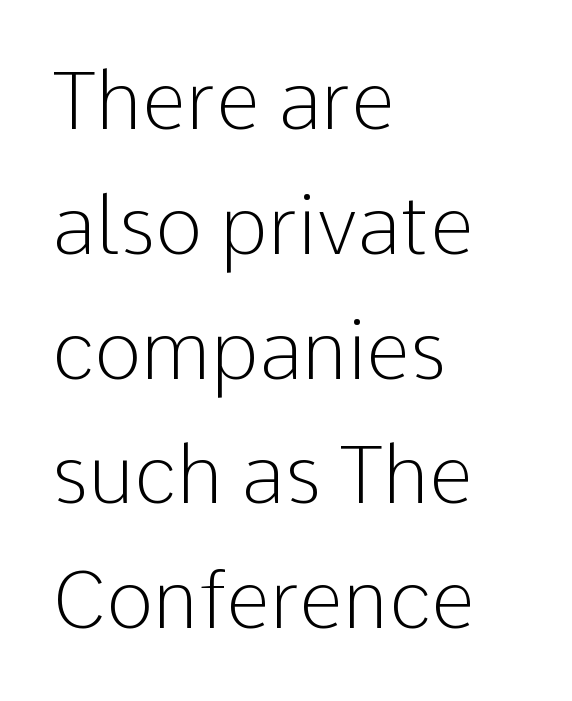
Leading: standard. A sans-serif font was chosen for this passage. This rendering leaves character spacing at its baseline value. Weight class: somewhere from thin through regular.
